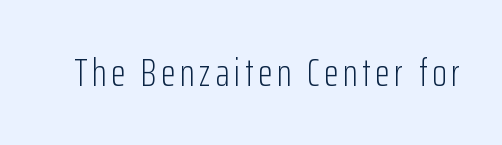
Q: Is the text bold? A: No.
Q: Is the text italic (slanted)? A: No, it is upright.
Q: Is the typeface a serif or a sans-serif typeface? A: Sans-serif.
Q: Is the text underlined? A: No.
Q: Width (condensed, normal, or wide)? A: Condensed.
Q: Stroke contrast? A: Low.
Q: x-height? A: Medium.
Q: Monospaced? A: No.
